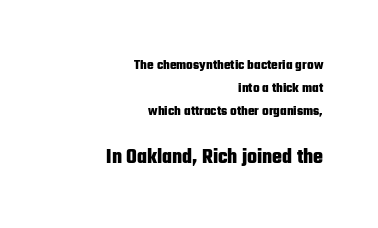
Q: Is the text bold? A: Yes.
Q: Is the text italic (slanted)? A: No, it is upright.
Q: Is the text underlined? A: No.
Q: How is the paragraph aligned? A: Right-aligned.
Q: Is the spacing between letters normal or unusually wide? A: Normal.
Q: Is the spacing between lines tight, normal or loose? A: Normal.
Q: Which block of text is set in a larger size, the first (top) or the second (bottom)? A: The second (bottom) one.
